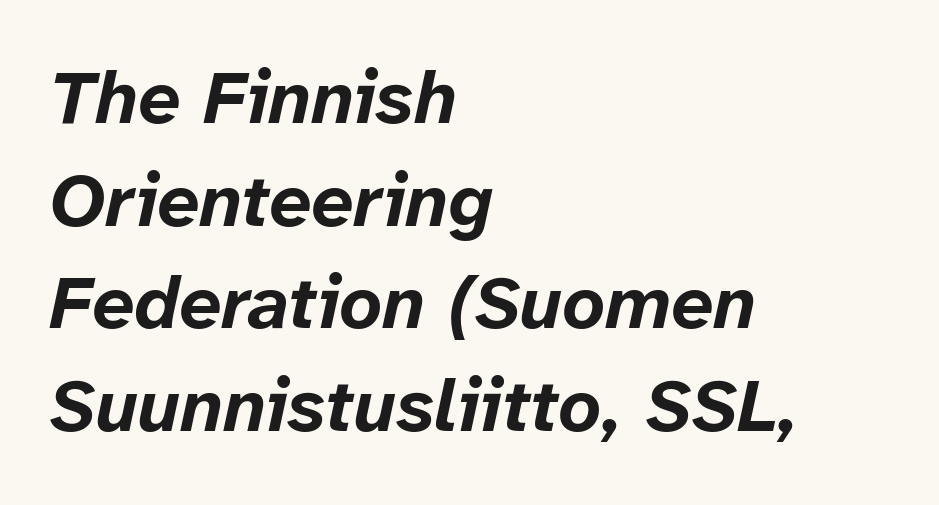
{"italic": "yes", "lean": "right", "slant_degrees": 12, "bold": "yes", "weight": "bold", "width": "normal", "stroke_contrast": "low", "x_height": "medium", "monospaced": "no", "underline": "no", "align": "left", "line_spacing": "normal", "line_spacing_ratio": 1.37, "letter_spacing": "normal", "letter_spacing_em": 0.0, "glyph_px": 75}
